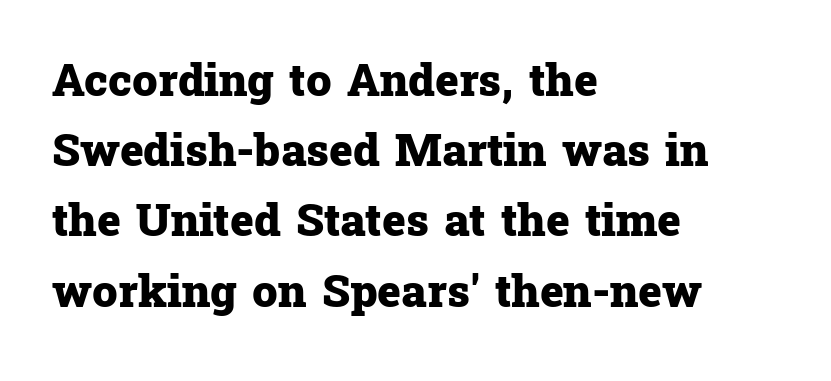
The lines in this sample share a left origin and differ only in where they stop. Nobody touched the tracking dial on this one. Thick stems and heavy bowls — unmistakably bold. Proportional: the letters do not fall into vertical columns. Unmarked baselines from the first word to the last.
